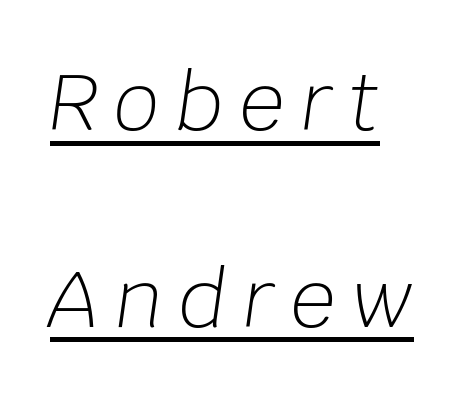
The image shows 79 px light type, italic (leaning right); set left-aligned, loose line spacing (2.49x), unusually wide letter spacing (+0.21 em), underlined; low stroke contrast and a large x-height.
